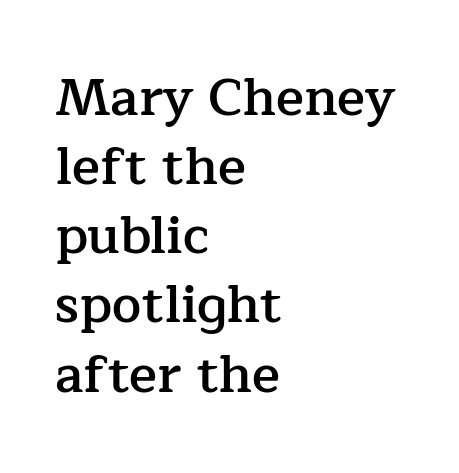
The image shows 52 px semibold serif type, upright; set left-aligned, normal line spacing (1.33x), normal letter spacing, not underlined; low stroke contrast and a medium x-height.
